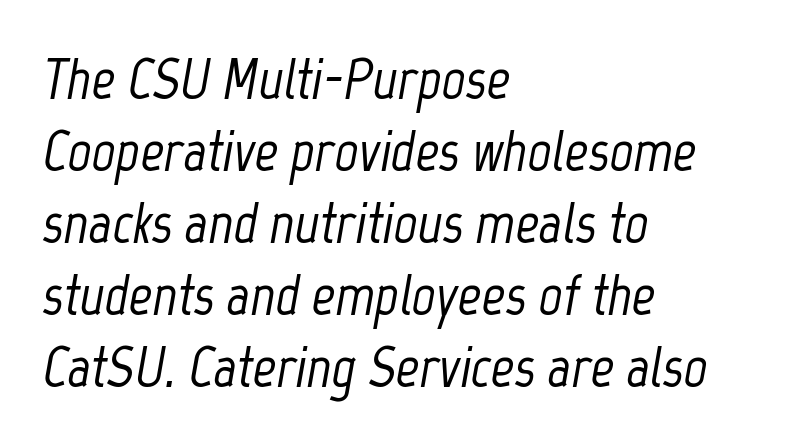
{"italic": "yes", "lean": "right", "slant_degrees": 12, "width": "condensed", "stroke_contrast": "low", "x_height": "medium", "monospaced": "no", "underline": "no", "align": "left", "line_spacing_ratio": 1.24, "letter_spacing": "normal", "letter_spacing_em": 0.0, "glyph_px": 58}
